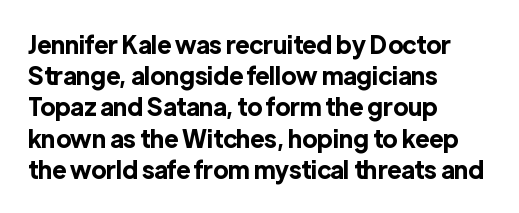
Every letter is thick-stroked: bold, no question. Line starts are locked; line ends wander. What's the leading like? Ordinary, nothing unusual. Glance below the letters and you will spot only blank space.
